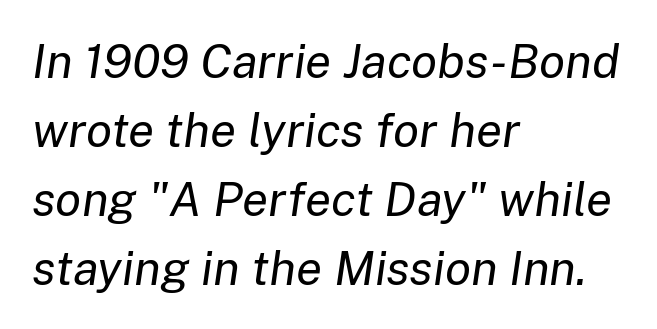
Q: Is the text bold? A: No.
Q: Is the text italic (slanted)? A: Yes, it leans right by about 8 degrees.
Q: Is the text underlined? A: No.
Q: How is the paragraph aligned? A: Left-aligned.
Q: Is the spacing between letters normal or unusually wide? A: Normal.
Q: Is the spacing between lines tight, normal or loose? A: Normal.
Q: Width (condensed, normal, or wide)? A: Normal.
Q: Stroke contrast? A: Low.
Q: x-height? A: Medium.
Q: Monospaced? A: No.
